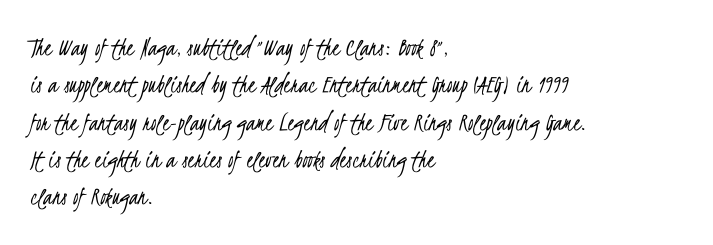
Caption: face not bold, strokes unweighted. Short note: letters normally spaced. The area under the type is left untouched. Typeset ragged right — the left edge is the straight one.
